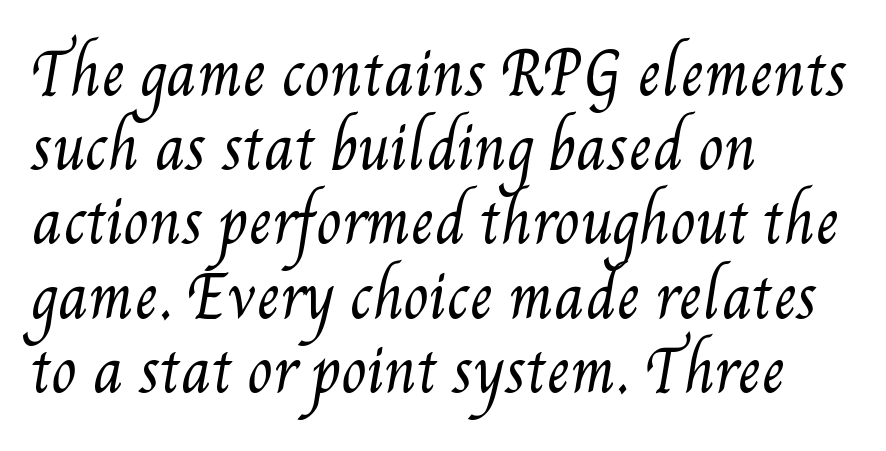
Q: Is the text bold? A: No.
Q: Is the text underlined? A: No.
Q: How is the paragraph aligned? A: Left-aligned.
Q: Is the spacing between letters normal or unusually wide? A: Normal.
Q: Is the spacing between lines tight, normal or loose? A: Normal.
Q: Width (condensed, normal, or wide)? A: Condensed.
Q: Stroke contrast? A: Medium.
Q: x-height? A: Small.
Q: Monospaced? A: No.
